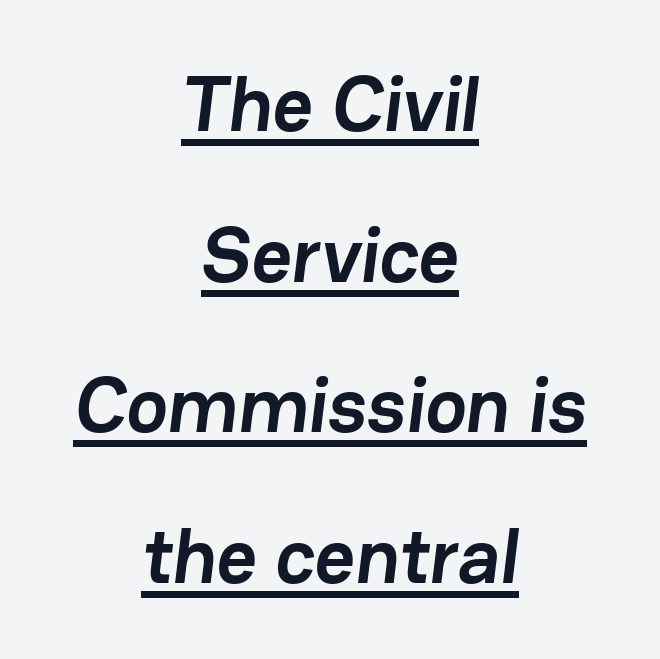
The image shows 78 px semibold sans-serif type; set centered, loose line spacing (1.93x), normal letter spacing, underlined; low stroke contrast and a medium x-height.
